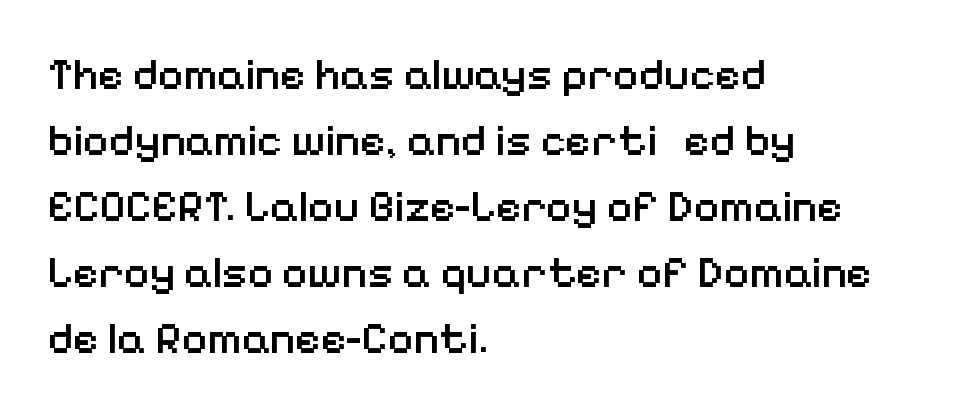
{"serif": "no", "italic": "no", "bold": "semi", "weight": "semibold", "width": "normal", "stroke_contrast": "low", "x_height": "medium", "monospaced": "no", "underline": "no", "align": "left", "line_spacing": "normal", "line_spacing_ratio": 1.5, "letter_spacing": "normal", "letter_spacing_em": 0.0, "glyph_px": 44}
